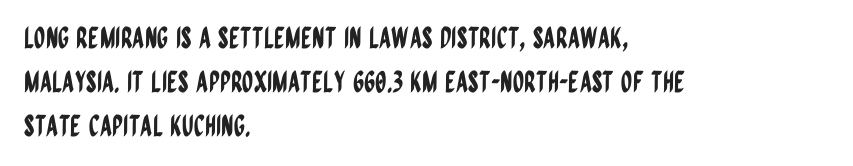
{"serif": "no", "italic": "no", "width": "condensed", "stroke_contrast": "low", "x_height": "large", "monospaced": "no", "underline": "no", "align": "left", "line_spacing": "normal", "line_spacing_ratio": 1.51, "letter_spacing": "normal", "letter_spacing_em": 0.0, "glyph_px": 29}
